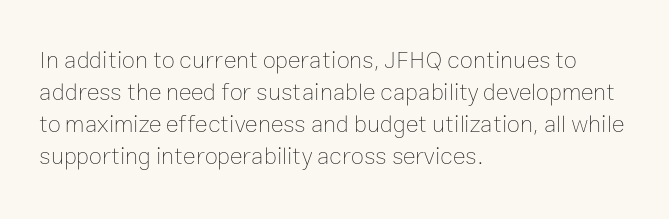
Q: Is the text bold? A: No.
Q: Is the text italic (slanted)? A: No, it is upright.
Q: Is the text underlined? A: No.
Q: How is the paragraph aligned? A: Left-aligned.
Q: Is the spacing between letters normal or unusually wide? A: Normal.
Q: Is the spacing between lines tight, normal or loose? A: Normal.
